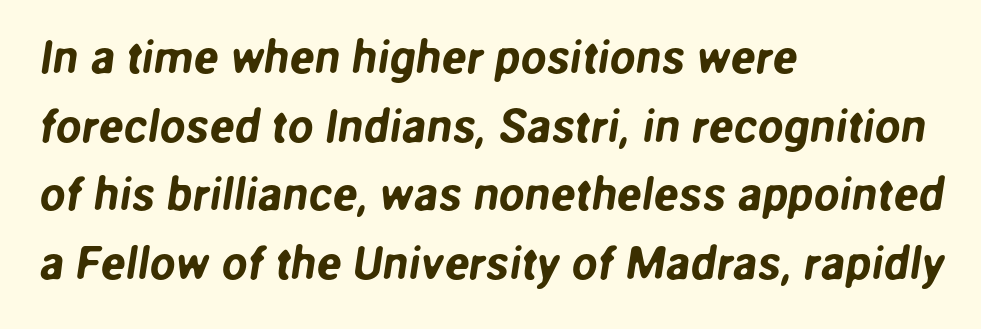
{"serif": "no", "width": "normal", "stroke_contrast": "low", "x_height": "medium", "monospaced": "no", "underline": "no", "align": "left", "line_spacing": "normal", "line_spacing_ratio": 1.49, "letter_spacing": "normal", "letter_spacing_em": 0.0, "glyph_px": 46}
